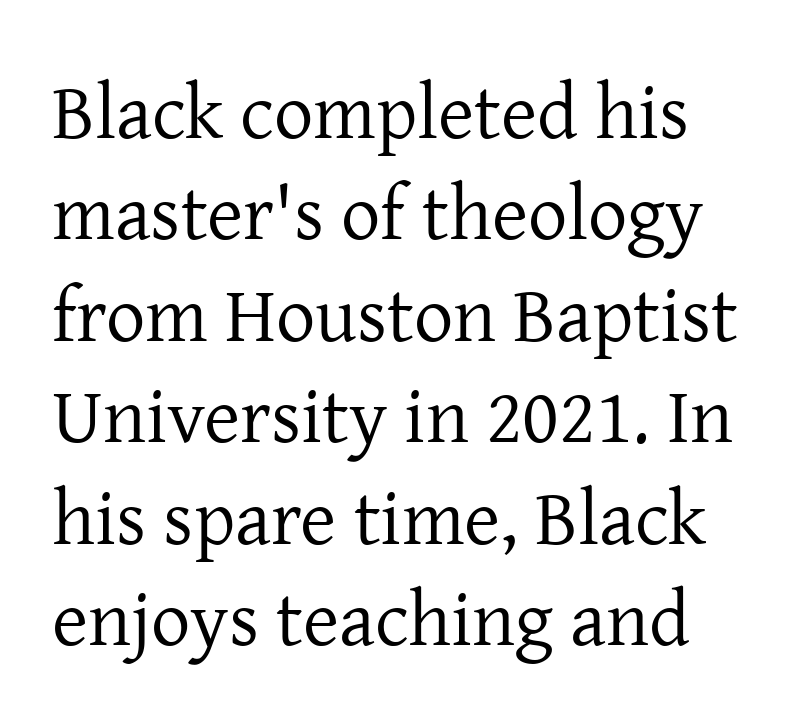
{"serif": "yes", "italic": "no", "bold": "no", "weight": "regular", "width": "normal", "stroke_contrast": "low", "x_height": "medium", "monospaced": "no", "underline": "no", "line_spacing": "normal", "line_spacing_ratio": 1.3, "letter_spacing": "normal", "letter_spacing_em": 0.0, "glyph_px": 78}
